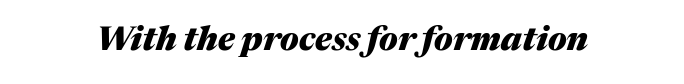
The image shows 33 px heavy type, italic (leaning right); set normal letter spacing, not underlined; medium stroke contrast and a medium x-height.
